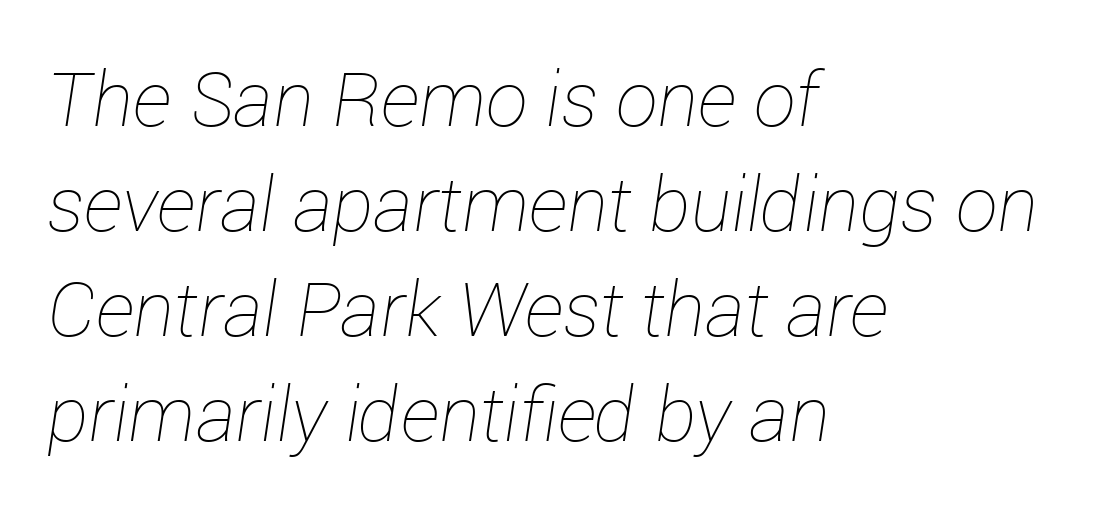
The image shows 75 px thin type, italic (leaning right); set left-aligned, normal line spacing (1.4x), normal letter spacing, not underlined; low stroke contrast and a medium x-height.
